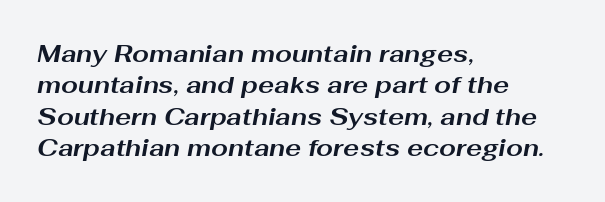
{"italic": "yes", "lean": "right", "slant_degrees": 10, "bold": "yes", "underline": "no", "align": "left", "line_spacing": "normal", "line_spacing_ratio": 1.31, "letter_spacing": "normal", "letter_spacing_em": 0.0, "glyph_px": 24}
